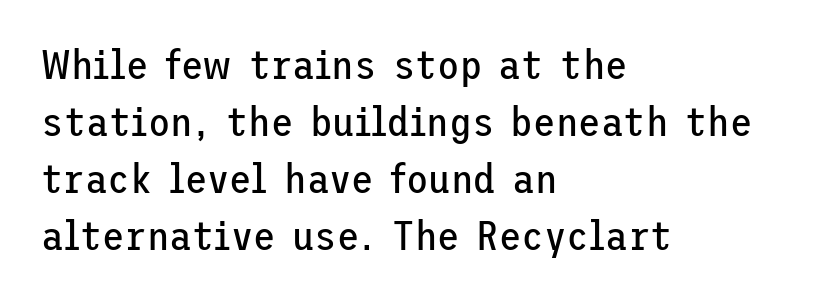
Q: Is the text bold? A: No.
Q: Is the text italic (slanted)? A: No, it is upright.
Q: Is the typeface a serif or a sans-serif typeface? A: Sans-serif.
Q: Is the text underlined? A: No.
Q: How is the paragraph aligned? A: Left-aligned.
Q: Is the spacing between letters normal or unusually wide? A: Normal.
Q: Is the spacing between lines tight, normal or loose? A: Normal.
Q: Width (condensed, normal, or wide)? A: Normal.
Q: Stroke contrast? A: Low.
Q: x-height? A: Medium.
